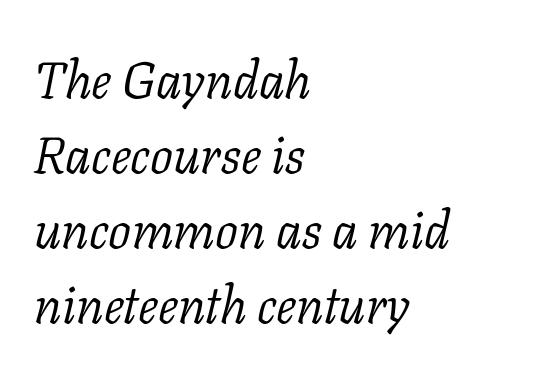
Q: Is the text bold? A: No.
Q: Is the text italic (slanted)? A: Yes, it leans right by about 11 degrees.
Q: Is the typeface a serif or a sans-serif typeface? A: Serif.
Q: Is the text underlined? A: No.
Q: How is the paragraph aligned? A: Left-aligned.
Q: Is the spacing between letters normal or unusually wide? A: Normal.
Q: Is the spacing between lines tight, normal or loose? A: Normal.
Q: Width (condensed, normal, or wide)? A: Normal.
Q: Stroke contrast? A: Low.
Q: x-height? A: Medium.
Q: Monospaced? A: No.
